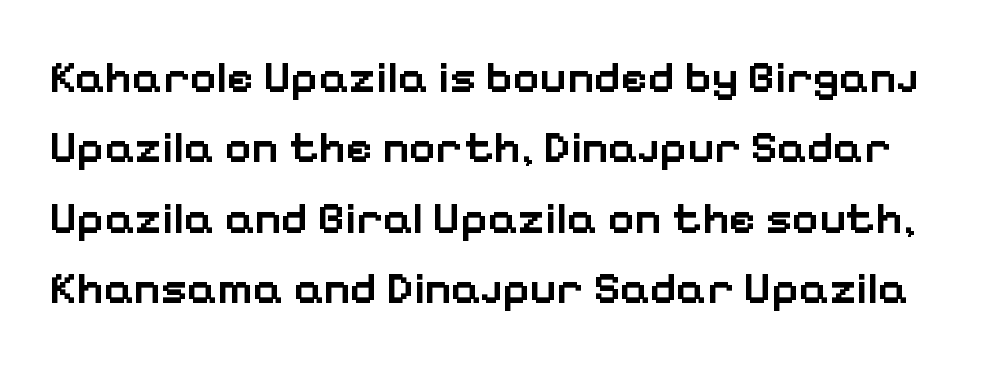
Moderately thickened strokes mark this as semibold type. The rendering shows plain stroke endings on the letterforms — a sans-serif design. Posture: upright roman. Do the characters align in a grid? No, the font is proportional. The words here are not underlined. Letter spacing: default.
